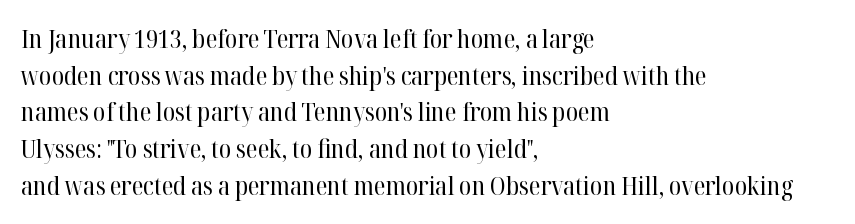
{"italic": "no", "bold": "no", "underline": "no", "align": "left", "line_spacing": "normal", "line_spacing_ratio": 1.47, "letter_spacing": "normal", "letter_spacing_em": 0.0, "glyph_px": 25}
